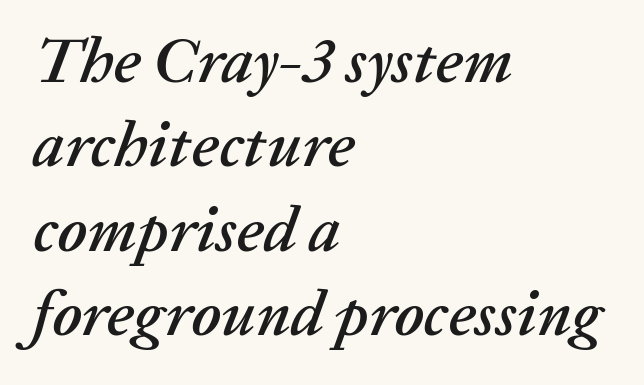
The gap between lines stays unmarked. Horizontal alignment here is leftward, the default for most running prose. The lines sit at an ordinary, default distance from one another. Is the letter spacing exaggerated? No — it looks like the ordinary default. Italic? Definitely — the glyphs are oblique.
